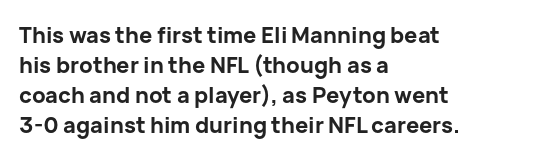
Q: Is the text bold? A: Yes.
Q: Is the text italic (slanted)? A: No, it is upright.
Q: Is the text underlined? A: No.
Q: How is the paragraph aligned? A: Left-aligned.
Q: Is the spacing between letters normal or unusually wide? A: Normal.
Q: Is the spacing between lines tight, normal or loose? A: Normal.
